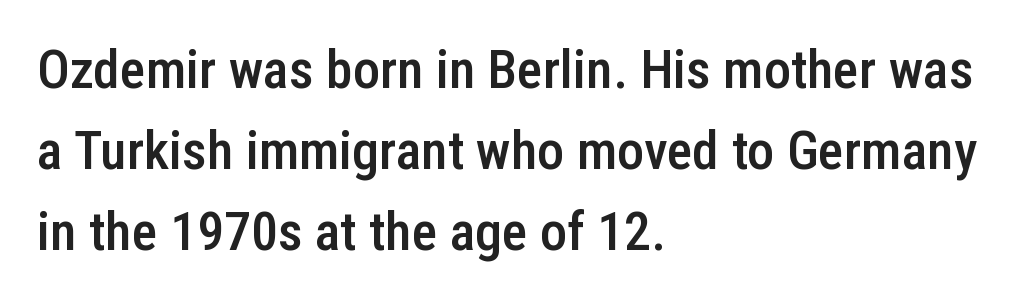
The image shows 54 px semibold, condensed sans-serif type, upright; set left-aligned, normal line spacing (1.5x), normal letter spacing, not underlined; low stroke contrast and a medium x-height.
